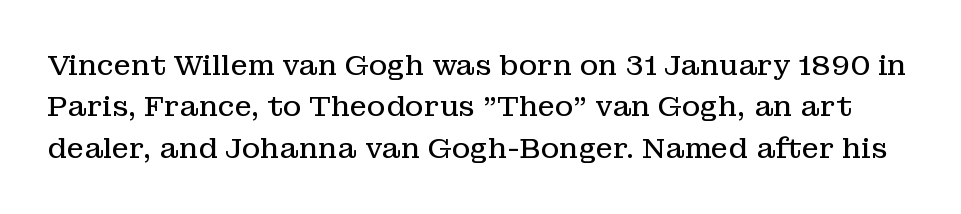
The image shows 28 px regular-weight serif type, upright; set normal line spacing (1.48x), normal letter spacing, not underlined; low stroke contrast and a medium x-height.
